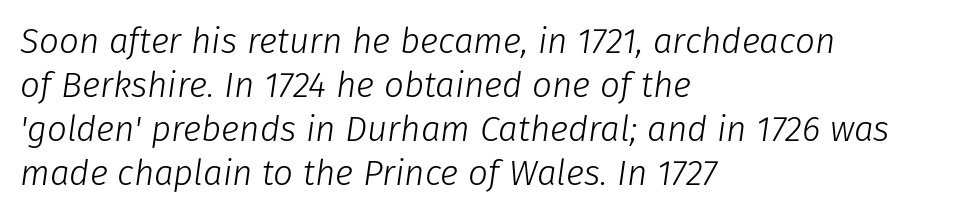
The image shows 35 px light type, italic (leaning right); set left-aligned, normal line spacing (1.26x), normal letter spacing, not underlined; low stroke contrast and a medium x-height.
